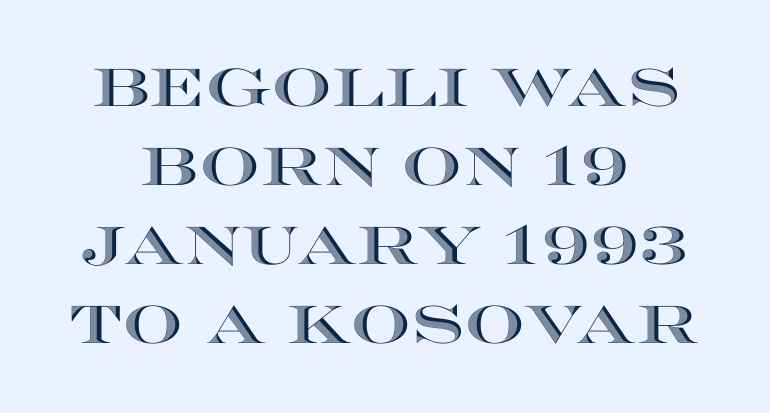
The image shows 53 px wide type, upright; set normal line spacing (1.49x), normal letter spacing, not underlined; a large x-height.
